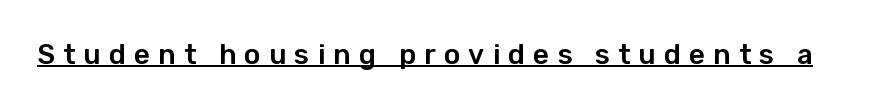
Q: Is the text italic (slanted)? A: No, it is upright.
Q: Is the typeface a serif or a sans-serif typeface? A: Sans-serif.
Q: Is the text underlined? A: Yes.
Q: Is the spacing between letters normal or unusually wide? A: Unusually wide.
Q: Width (condensed, normal, or wide)? A: Normal.
Q: Stroke contrast? A: Low.
Q: x-height? A: Medium.
Q: Monospaced? A: No.
